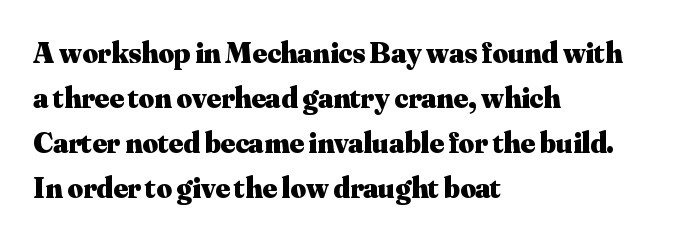
Q: Is the text bold? A: Yes.
Q: Is the text italic (slanted)? A: No, it is upright.
Q: Is the typeface a serif or a sans-serif typeface? A: Serif.
Q: Is the text underlined? A: No.
Q: How is the paragraph aligned? A: Left-aligned.
Q: Is the spacing between letters normal or unusually wide? A: Normal.
Q: Is the spacing between lines tight, normal or loose? A: Normal.
Q: Width (condensed, normal, or wide)? A: Normal.
Q: Stroke contrast? A: Medium.
Q: x-height? A: Small.
Q: Monospaced? A: No.
